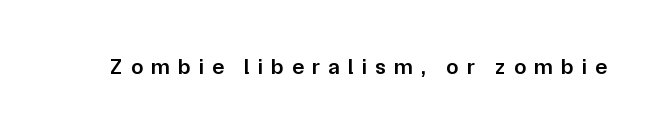
Q: Is the text bold? A: Semi-bold.
Q: Is the text italic (slanted)? A: No, it is upright.
Q: Is the text underlined? A: No.
Q: Is the spacing between letters normal or unusually wide? A: Unusually wide.
